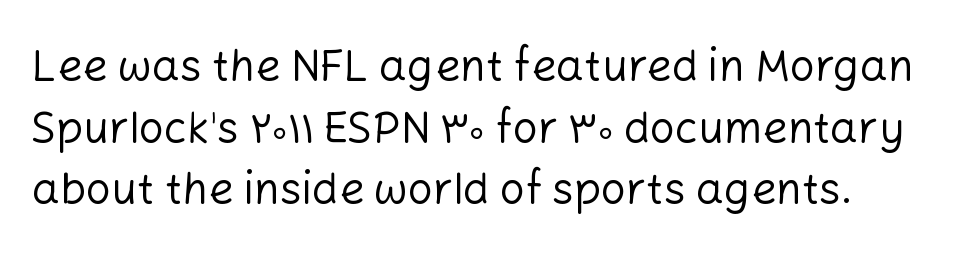
The image shows 44 px regular-weight sans-serif type, upright; set left-aligned, normal line spacing (1.4x), normal letter spacing, not underlined; low stroke contrast and a medium x-height.
